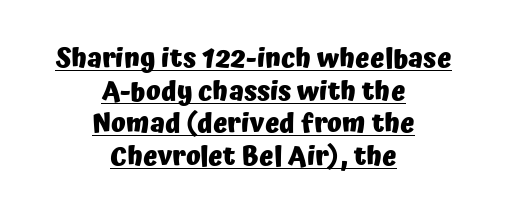
Ordinary non-slanted type is in use. Plenty of ink on the page — the face is bold. The passage is arranged like a title page — every line centered. Underlining? Definitely there.
